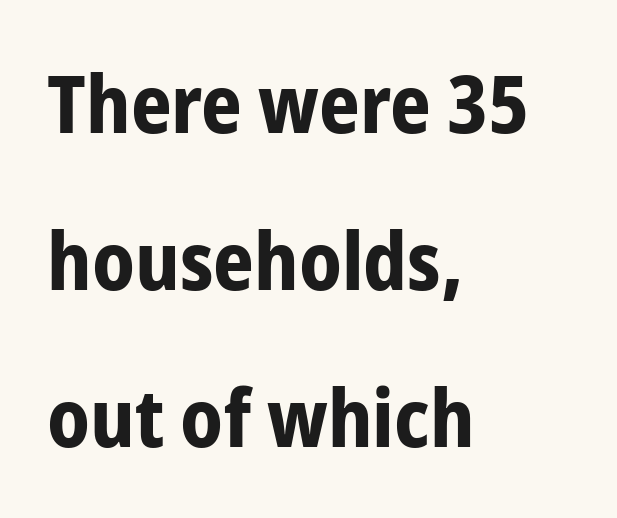
Observe the ordinary spacing: letters are neighbours, not strangers. Grotesque or geometric, the face here clearly has no serifs. A typesetter would mark this as roman, not italic. Vertical spacing — loose. As a designer I'd log this as weight 700, bold.
